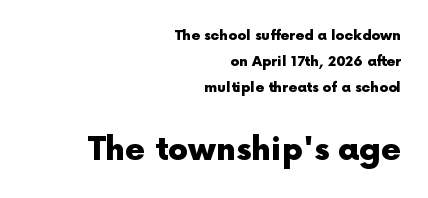
The image shows 32 px heavy sans-serif type, upright; set right-aligned, line spacing 1.87x, normal letter spacing, not underlined; the second (bottom) block is 2.29x larger; a medium x-height.
